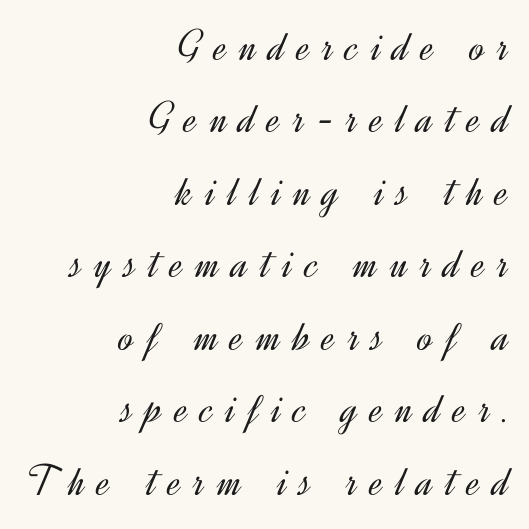
The image shows 45 px light sans-serif type; set right-aligned, normal line spacing (1.61x), unusually wide letter spacing (+0.28 em), not underlined; a small x-height.
